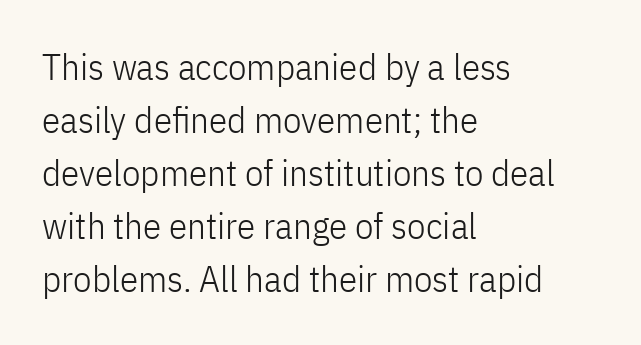
The image shows 37 px light, condensed sans-serif type, upright; set left-aligned, normal line spacing (1.43x), normal letter spacing, not underlined; low stroke contrast and a medium x-height.
